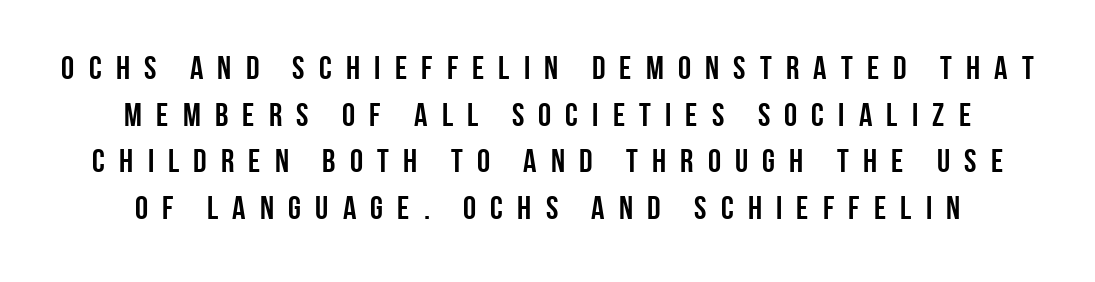
The image shows 33 px semibold, condensed sans-serif type, upright; set normal line spacing (1.41x), unusually wide letter spacing (+0.43 em), not underlined; low stroke contrast and a large x-height.
